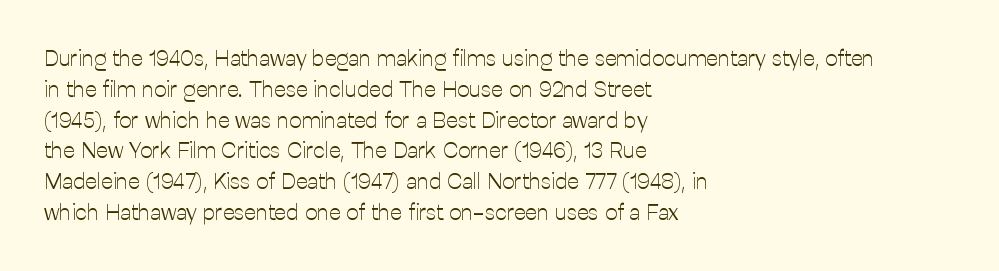
{"italic": "no", "bold": "no", "underline": "no", "align": "left", "line_spacing": "normal", "line_spacing_ratio": 1.4, "letter_spacing": "normal", "letter_spacing_em": 0.0, "glyph_px": 22}
